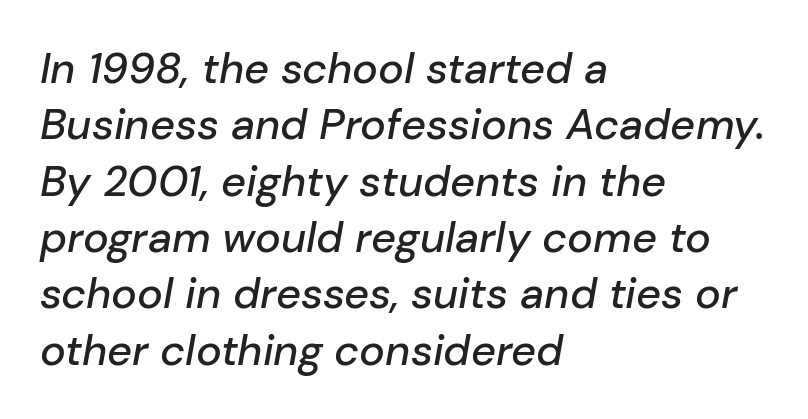
The image shows 43 px text type, italic (leaning right); set left-aligned, normal line spacing (1.31x), normal letter spacing, not underlined; low stroke contrast and a medium x-height.
